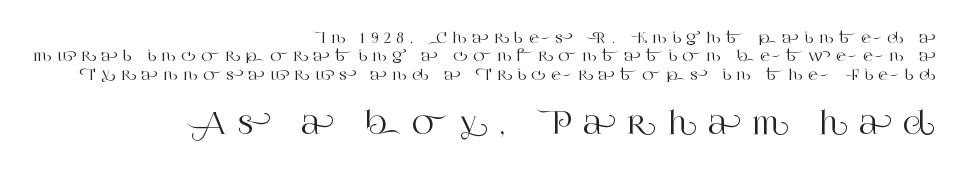
A typesetter would mark this as roman, not italic. Beneath every word, the page is bare. The face used here is proportionally spaced, like ordinary book or web type. The composition opens small and finishes big. Typeset ragged left — the right edge is the straight one.
